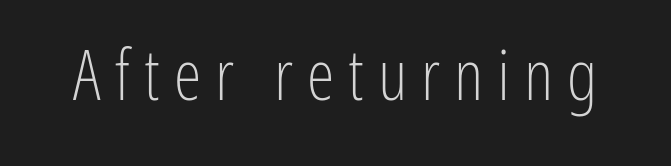
{"serif": "no", "italic": "no", "bold": "no", "weight": "light", "width": "condensed", "stroke_contrast": "low", "x_height": "medium", "monospaced": "no", "underline": "no", "letter_spacing": "wide", "letter_spacing_em": 0.2, "glyph_px": 70}
